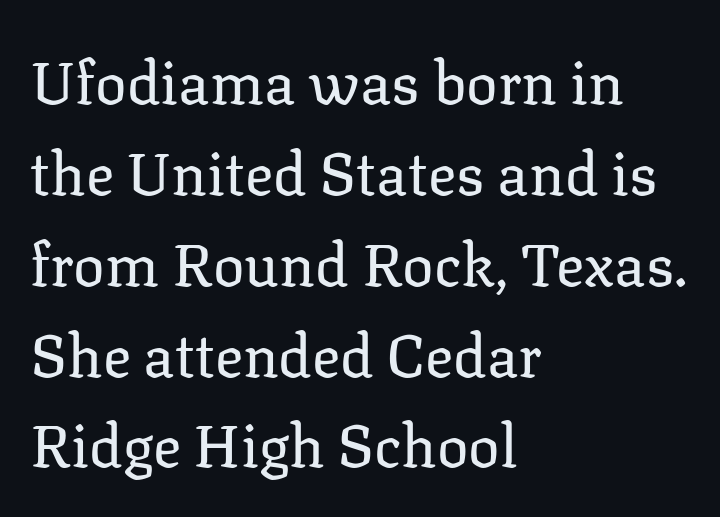
Do the characters align in a grid? No, the font is proportional. Beneath every word, the page is bare. Short and long lines alike share a common starting point at left. Caption: face not bold, strokes unweighted. The typography opts for an upright posture over an oblique one.
